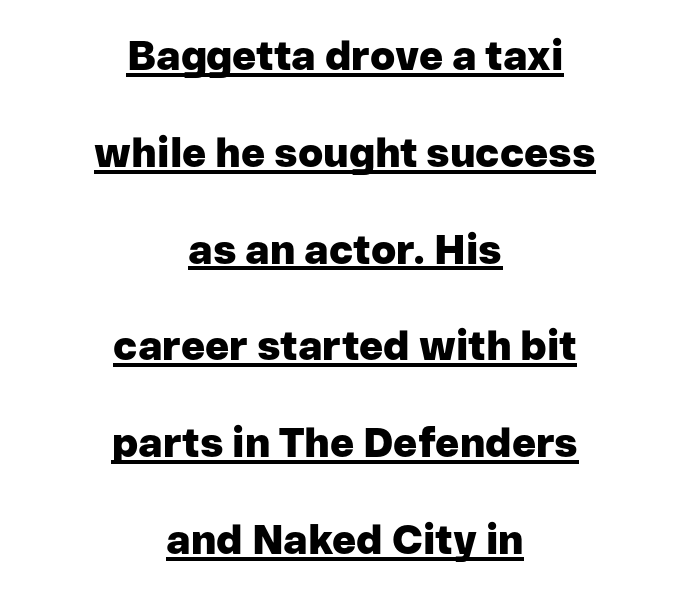
The image shows 41 px heavy sans-serif type, upright; set centered, loose line spacing (2.36x), normal letter spacing, underlined; low stroke contrast and a medium x-height.
